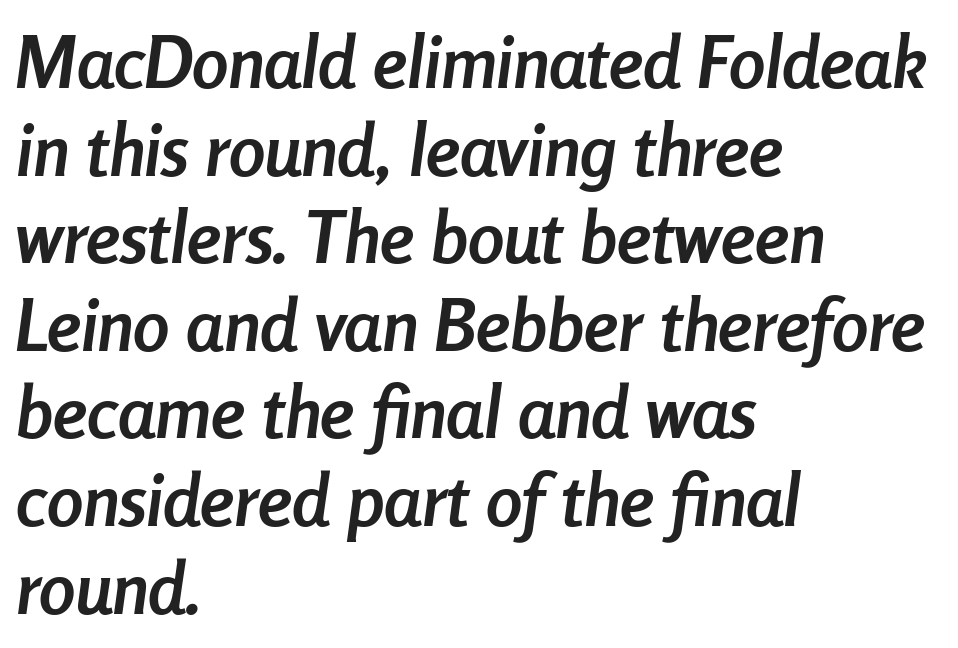
Q: Is the text bold? A: Yes.
Q: Is the text italic (slanted)? A: Yes, it leans right by about 8 degrees.
Q: Is the text underlined? A: No.
Q: How is the paragraph aligned? A: Left-aligned.
Q: Is the spacing between letters normal or unusually wide? A: Normal.
Q: Width (condensed, normal, or wide)? A: Condensed.
Q: Stroke contrast? A: Low.
Q: x-height? A: Medium.
Q: Monospaced? A: No.
